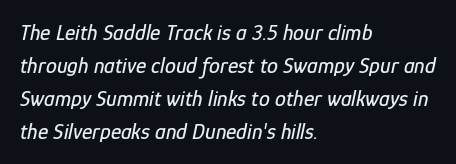
The image shows 22 px text type, italic (leaning right); set left-aligned, normal line spacing (1.5x), normal letter spacing, not underlined.
